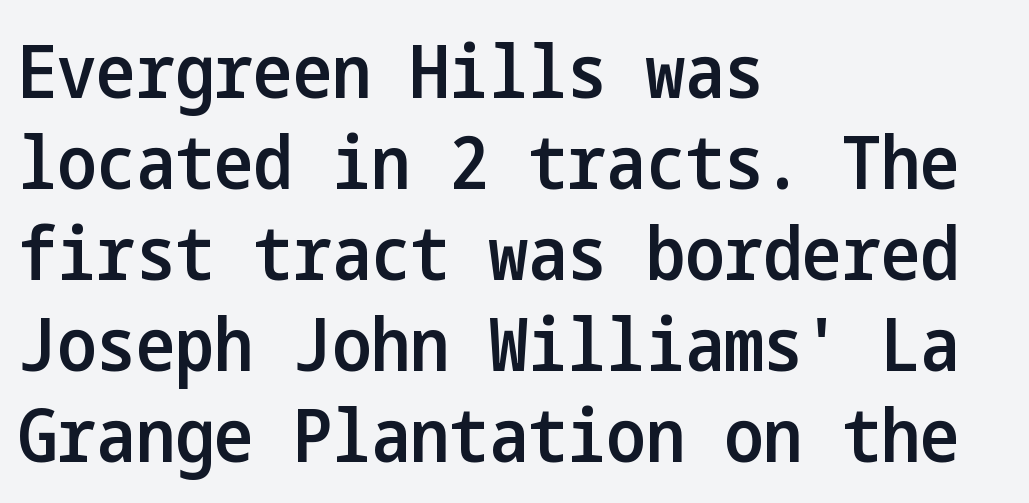
The image shows 74 px semibold, condensed sans-serif type, upright; set left-aligned, line spacing 1.23x, normal letter spacing, not underlined; low stroke contrast and a medium x-height.
